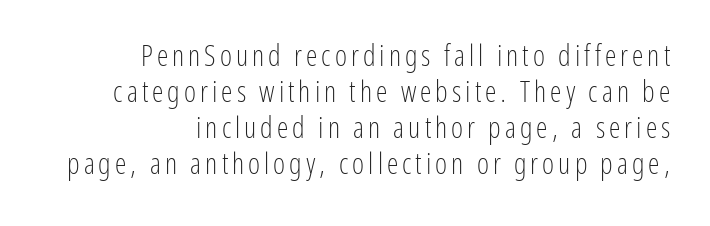
No extra ink here — the face is not bold. Proportional: the letters do not fall into vertical columns. Quick note: not italic, upright. Has an underline been added? It has not.
